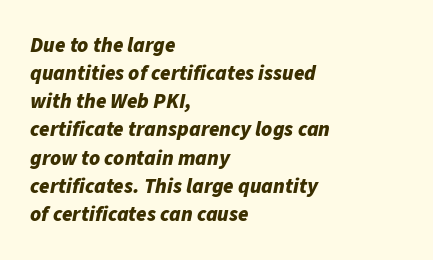
{"italic": "yes", "lean": "right", "slant_degrees": 11, "bold": "yes", "underline": "no", "align": "left", "line_spacing": "normal", "line_spacing_ratio": 1.34, "letter_spacing": "normal", "letter_spacing_em": 0.0, "glyph_px": 21}
